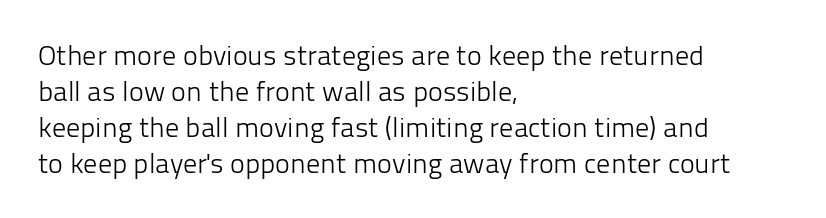
A sans-serif font was chosen for this passage. Underline: absent. Think of a printed novel: that variable character pitch is what you see here. The typography opts for an upright posture over an oblique one. One glance says typical: line gaps are just what's usual. The typeface has the unassuming heft of standard copy or less.
